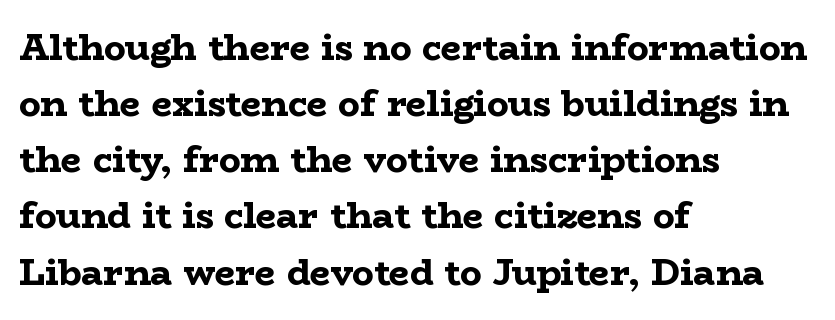
Plenty of ink on the page — the face is bold. The face used here is rendered with its standard letterfit. Check the space under the baseline: it is left empty. Note the varied advance widths — an 'i' is clearly narrower than an 'm'. You can tell it's not italic because the verticals are truly vertical.
